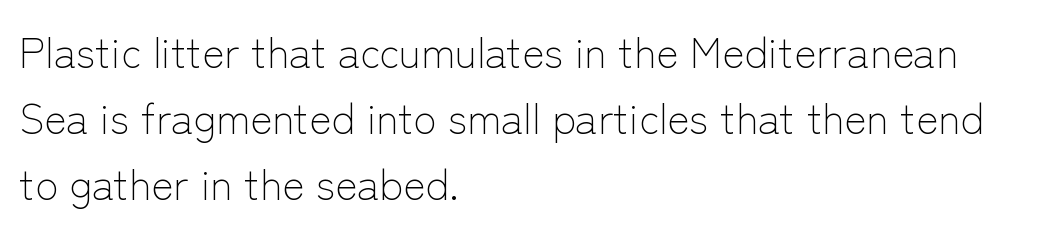
Posture: upright roman. Heft: none added — not bold. Each letter keeps its own natural width here, so spacing adapts to shape. Horizontal bands of white between lines are of average thickness. These lines keep a tight, regular rhythm from letter to letter.
